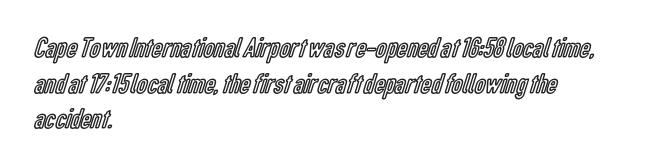
Q: Is the text italic (slanted)? A: Yes.
Q: Is the text underlined? A: No.
Q: How is the paragraph aligned? A: Left-aligned.
Q: Is the spacing between letters normal or unusually wide? A: Normal.
Q: Width (condensed, normal, or wide)? A: Condensed.
Q: x-height? A: Medium.
Q: Monospaced? A: No.
